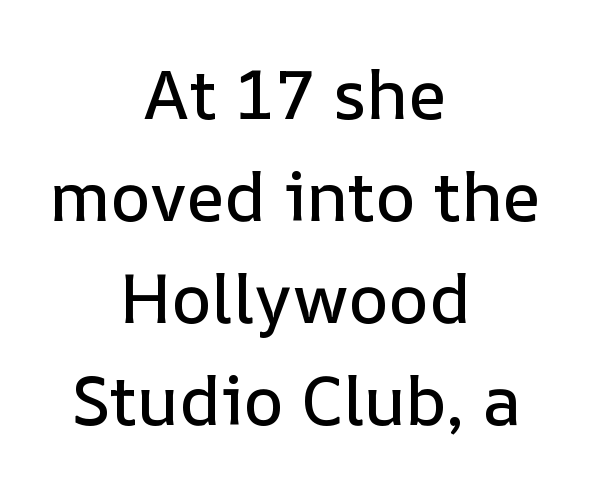
The image shows 68 px text type, upright; set centered, normal line spacing (1.5x), normal letter spacing, not underlined; low stroke contrast and a medium x-height.
